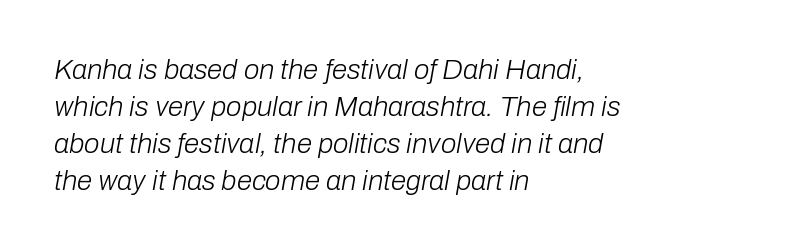
The image shows 28 px light type, italic (leaning right); set left-aligned, normal line spacing (1.32x), normal letter spacing, not underlined; low stroke contrast and a medium x-height.
